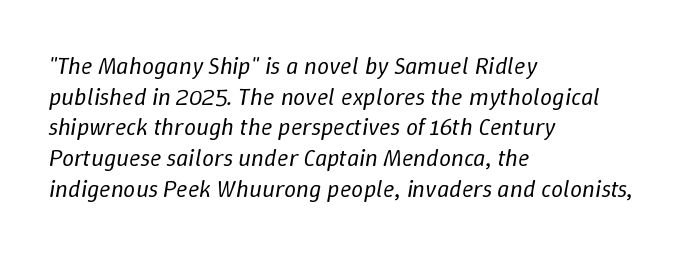
The image shows 24 px text type, italic (leaning right); set left-aligned, normal line spacing (1.28x), normal letter spacing, not underlined.
